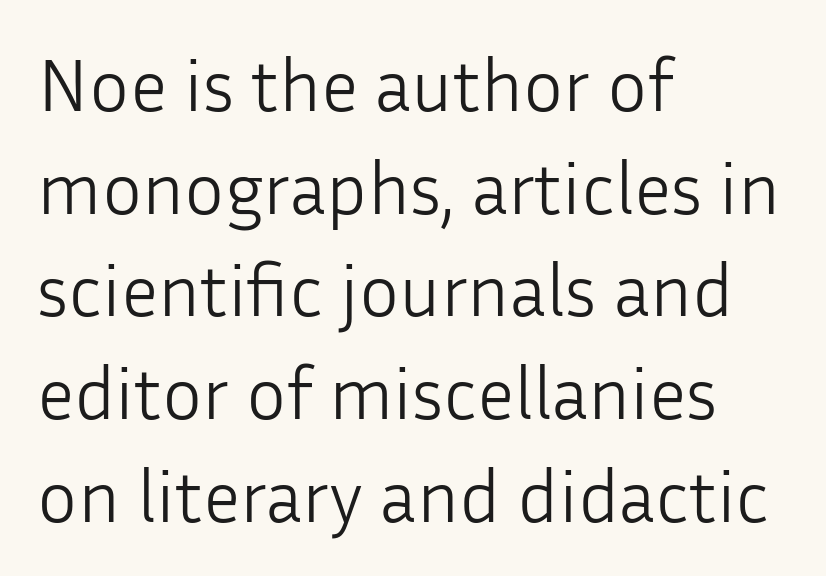
The image shows 75 px light sans-serif type, upright; set left-aligned, normal line spacing (1.37x), normal letter spacing, not underlined; low stroke contrast and a medium x-height.
